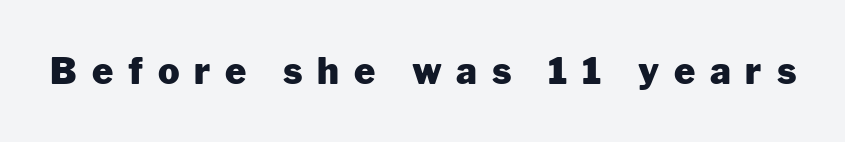
Q: Is the text bold? A: Yes.
Q: Is the text italic (slanted)? A: No, it is upright.
Q: Is the typeface a serif or a sans-serif typeface? A: Sans-serif.
Q: Is the text underlined? A: No.
Q: Is the spacing between letters normal or unusually wide? A: Unusually wide.
Q: Width (condensed, normal, or wide)? A: Normal.
Q: Stroke contrast? A: Low.
Q: x-height? A: Medium.
Q: Monospaced? A: No.
